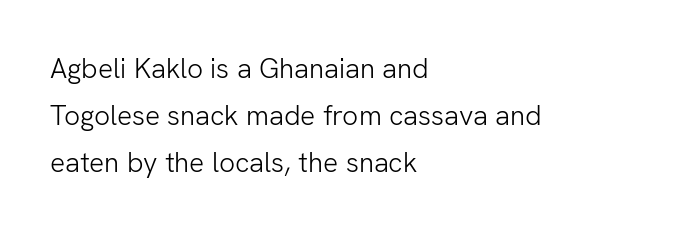
The image shows 28 px light sans-serif type, upright; set left-aligned, normal line spacing (1.68x), normal letter spacing, not underlined; low stroke contrast and a medium x-height.
